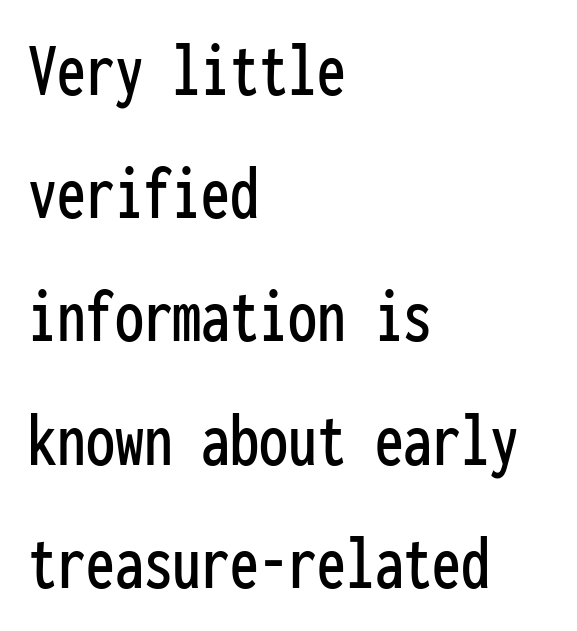
These lines are rendered in a fixed-pitch font. Plain, unruled lines of type. The setting favours the left margin, as ordinary paragraphs usually do. The type is set solid horizontally, with unmodified tracking. Students, observe: this is what conventionally led text looks like.
